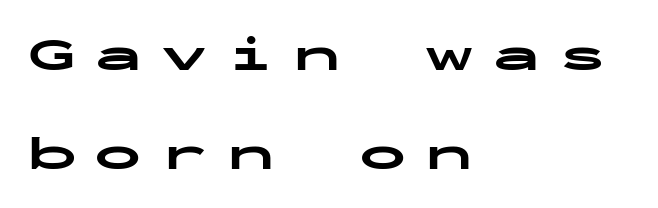
On the weight axis this lands at bold, roughly 700. Leftover space on each line is placed entirely after the last word. Caption: expanded tracking, letters set apart. The designer dialed line spacing up above the default.
